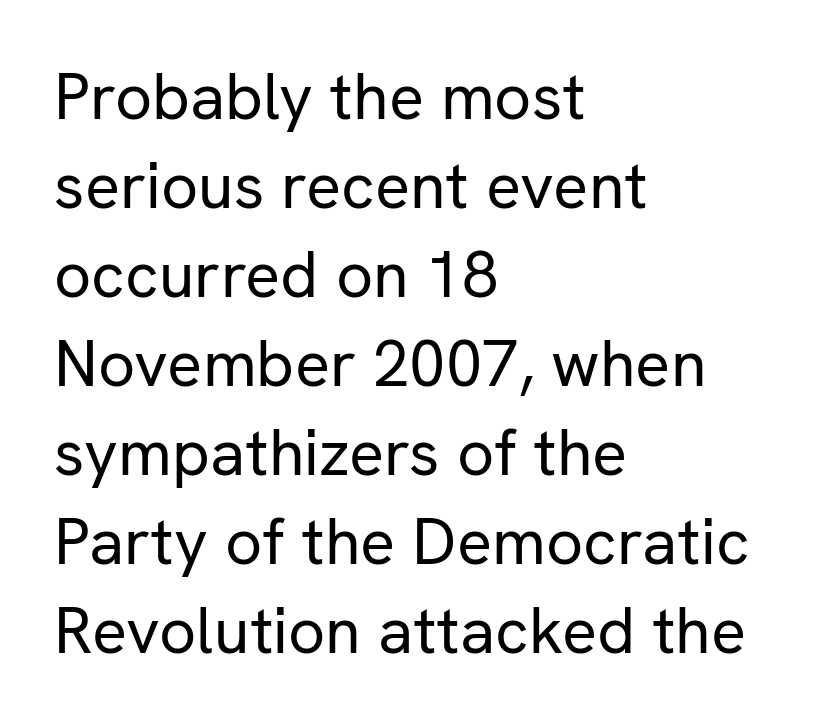
The image shows 65 px regular-weight sans-serif type, upright; set left-aligned, normal line spacing (1.37x), normal letter spacing, not underlined; low stroke contrast and a medium x-height.
